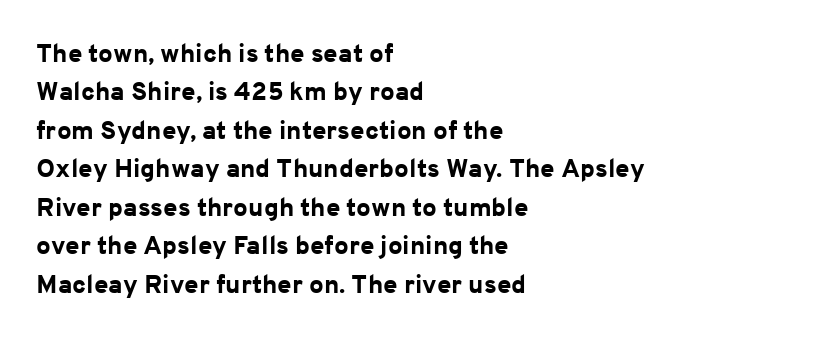
A typesetter would mark this as roman, not italic. Rule under the text: the space is simply empty. Layout note: lines flush left. The designer left line spacing at the default. What weight is shown? A full bold with thick strokes. This sample uses plain, unmodified letter spacing.
